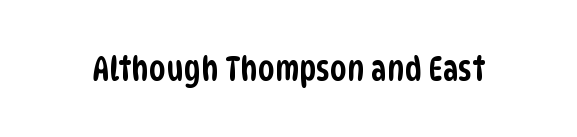
Q: Is the typeface a serif or a sans-serif typeface? A: Sans-serif.
Q: Is the text underlined? A: No.
Q: Is the spacing between letters normal or unusually wide? A: Normal.
Q: Width (condensed, normal, or wide)? A: Condensed.
Q: Stroke contrast? A: Low.
Q: x-height? A: Large.
Q: Monospaced? A: No.
